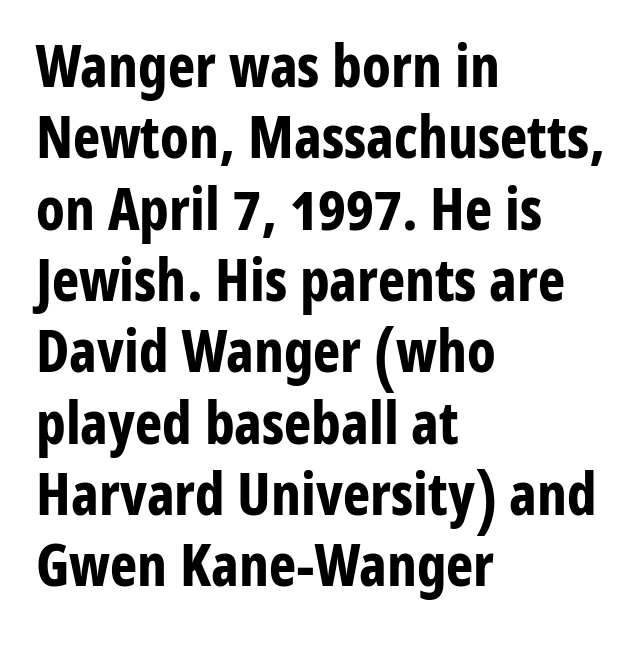
The image shows 58 px bold, condensed sans-serif type, upright; set left-aligned, line spacing 1.23x, normal letter spacing, not underlined; low stroke contrast and a medium x-height.
